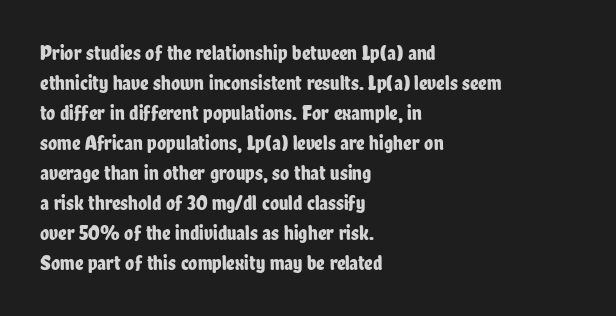
Q: Is the text italic (slanted)? A: No, it is upright.
Q: Is the text underlined? A: No.
Q: How is the paragraph aligned? A: Left-aligned.
Q: Is the spacing between letters normal or unusually wide? A: Normal.
Q: Is the spacing between lines tight, normal or loose? A: Normal.
